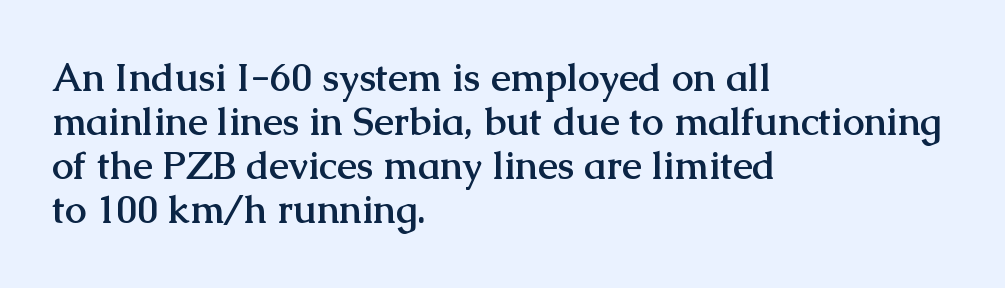
Q: Is the text bold? A: Yes.
Q: Is the text italic (slanted)? A: No, it is upright.
Q: Is the typeface a serif or a sans-serif typeface? A: Serif.
Q: Is the text underlined? A: No.
Q: How is the paragraph aligned? A: Left-aligned.
Q: Is the spacing between letters normal or unusually wide? A: Normal.
Q: Is the spacing between lines tight, normal or loose? A: Tight.
Q: Width (condensed, normal, or wide)? A: Normal.
Q: Stroke contrast? A: Medium.
Q: x-height? A: Medium.
Q: Monospaced? A: No.
